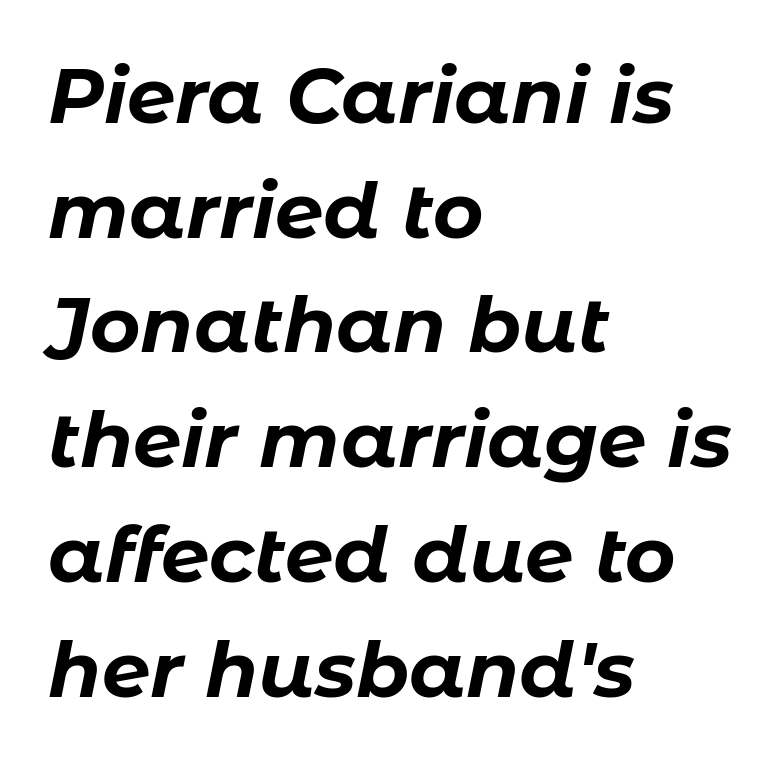
The image shows 77 px bold type, italic (leaning right); set left-aligned, normal line spacing (1.49x), normal letter spacing, not underlined; low stroke contrast and a medium x-height.
